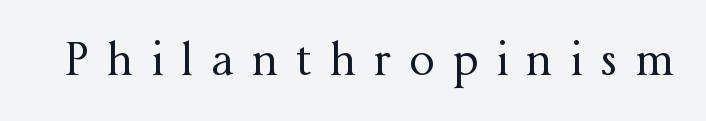
Tracking value appears strongly positive — letters spread wide. The string is rendered with underlining switched off. Proportional: the letters do not fall into vertical columns. The lettering stays uniformly vertical, giving the passage a roman look.
